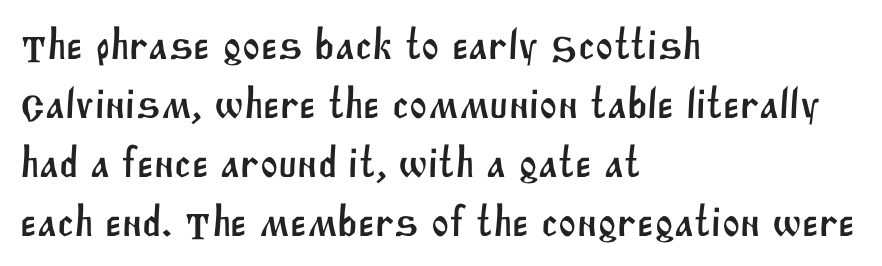
The image shows 43 px sans-serif type; set left-aligned, normal line spacing (1.37x), normal letter spacing, not underlined; medium stroke contrast and a large x-height.
